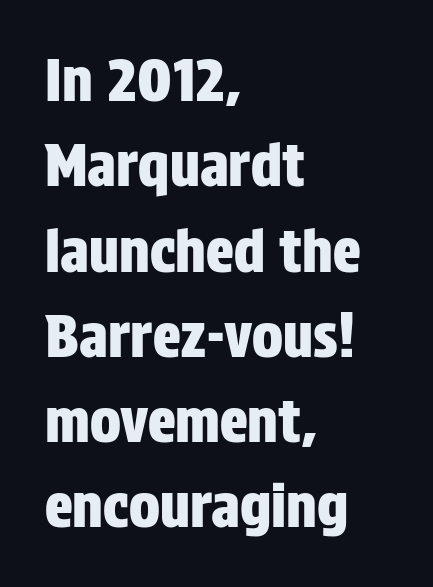
The image shows 58 px condensed sans-serif type, upright; set left-aligned, normal line spacing (1.47x), normal letter spacing, not underlined; low stroke contrast and a large x-height.
